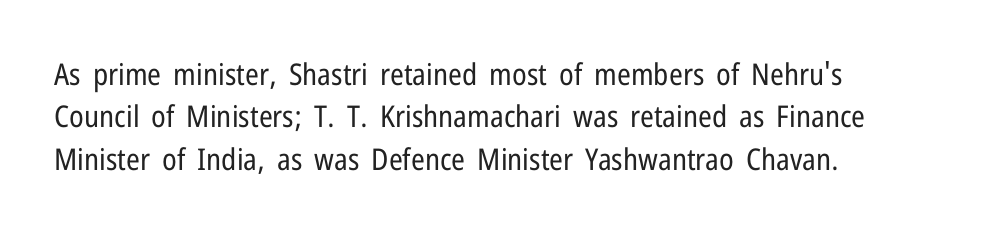
The image shows 30 px regular-weight, condensed sans-serif type, upright; set left-aligned, normal line spacing (1.41x), normal letter spacing, not underlined; low stroke contrast and a medium x-height.
